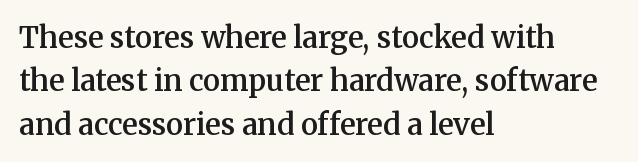
The image shows 29 px semibold serif type, upright; set left-aligned, normal line spacing (1.5x), normal letter spacing, not underlined; medium stroke contrast and a medium x-height.
